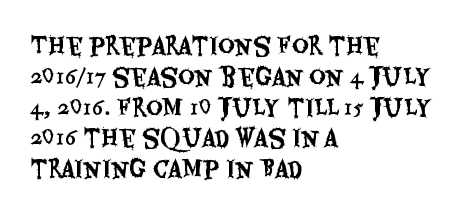
The glyphs are unaccompanied by any horizontal stroke below them. Quick note: not italic, upright. Each word holds together tightly as a unit, with standard inter-letter gaps. The paragraph shown leans on its left margin. Does the leading feel generous? No, just average.
